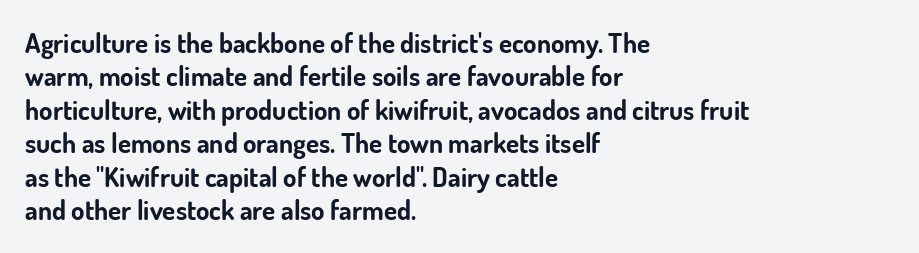
The image shows 27 px bold type, upright; set left-aligned, line spacing 1.24x, normal letter spacing, not underlined.
